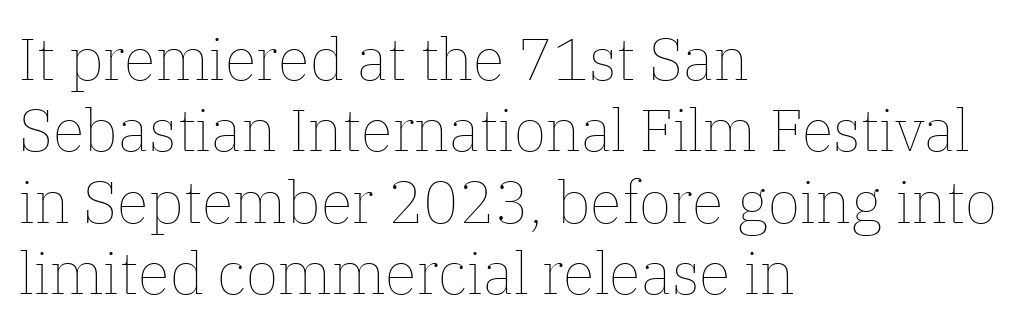
Q: Is the text bold? A: No.
Q: Is the text italic (slanted)? A: No, it is upright.
Q: Is the text underlined? A: No.
Q: How is the paragraph aligned? A: Left-aligned.
Q: Is the spacing between letters normal or unusually wide? A: Normal.
Q: Width (condensed, normal, or wide)? A: Normal.
Q: Stroke contrast? A: Low.
Q: x-height? A: Medium.
Q: Monospaced? A: No.
